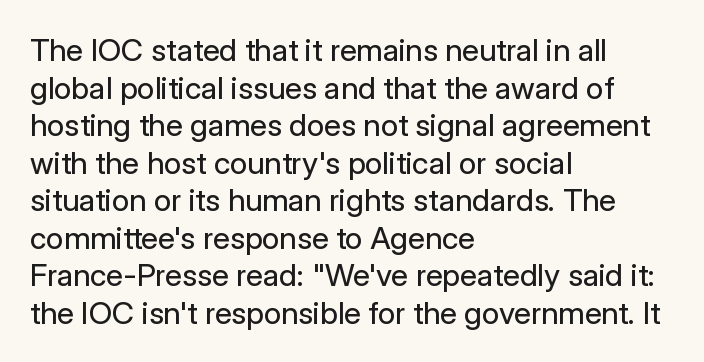
Grotesque or geometric, the face here clearly has no serifs. Weight: regular or lighter. The face used here is proportionally spaced, like ordinary book or web type. Type without underlining.
